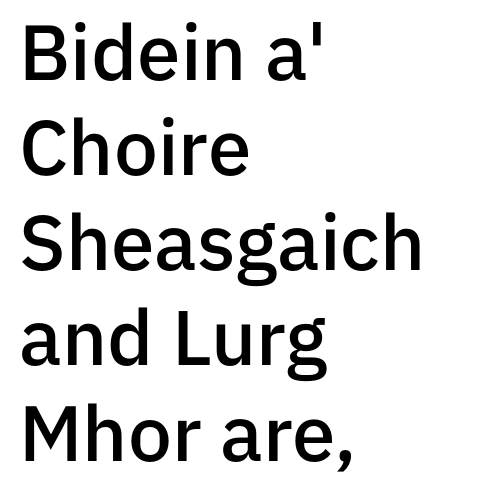
Between one letter and the next there's only the usual sliver of space. These lines are rendered in a variable-pitch font. A semibold gives these letters moderate extra thickness, short of bold. What kind of face is this? One without serifs — a sans.
